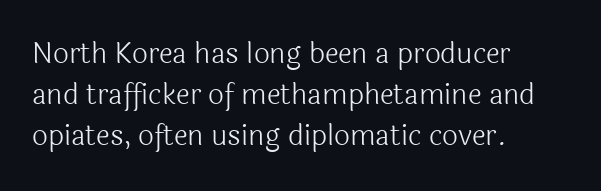
{"serif": "no", "italic": "no", "bold": "no", "weight": "light", "width": "normal", "x_height": "medium", "monospaced": "no", "underline": "no", "align": "left", "line_spacing": "normal", "line_spacing_ratio": 1.47, "letter_spacing": "normal", "letter_spacing_em": 0.0, "glyph_px": 28}
